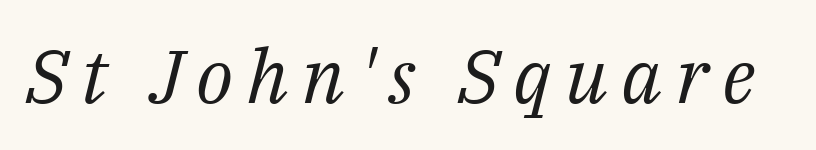
Q: Is the text bold? A: No.
Q: Is the text italic (slanted)? A: Yes, it leans right by about 14 degrees.
Q: Is the typeface a serif or a sans-serif typeface? A: Serif.
Q: Is the text underlined? A: No.
Q: Width (condensed, normal, or wide)? A: Normal.
Q: Stroke contrast? A: Medium.
Q: x-height? A: Medium.
Q: Monospaced? A: No.
